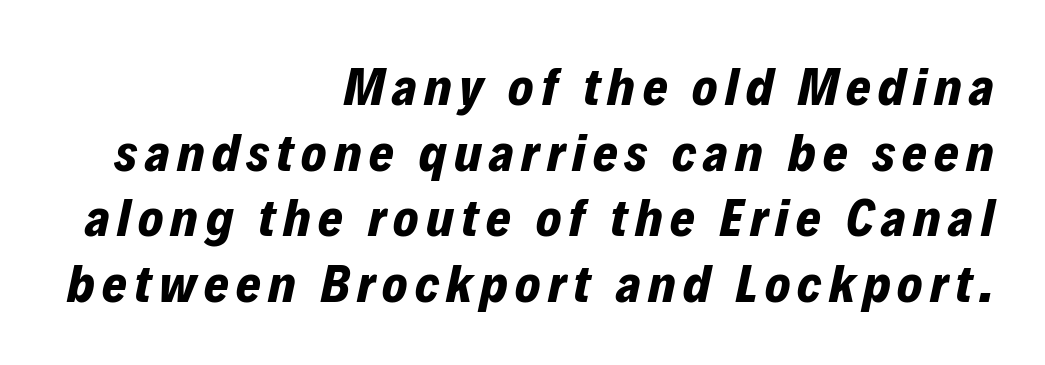
Q: Is the text bold? A: Yes.
Q: Is the text italic (slanted)? A: Yes, it leans right by about 12 degrees.
Q: Is the text underlined? A: No.
Q: How is the paragraph aligned? A: Right-aligned.
Q: Width (condensed, normal, or wide)? A: Normal.
Q: Stroke contrast? A: Low.
Q: x-height? A: Medium.
Q: Monospaced? A: No.
